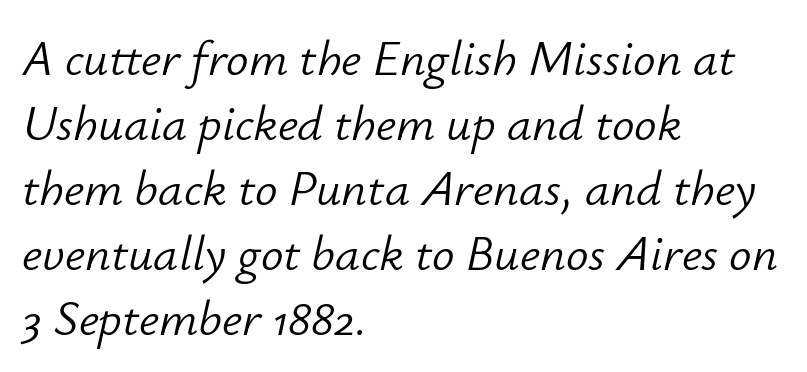
Q: Is the text bold? A: No.
Q: Is the text italic (slanted)? A: Yes, it leans right by about 12 degrees.
Q: Is the text underlined? A: No.
Q: How is the paragraph aligned? A: Left-aligned.
Q: Is the spacing between letters normal or unusually wide? A: Normal.
Q: Is the spacing between lines tight, normal or loose? A: Normal.
Q: Width (condensed, normal, or wide)? A: Normal.
Q: Stroke contrast? A: Low.
Q: x-height? A: Small.
Q: Monospaced? A: No.
